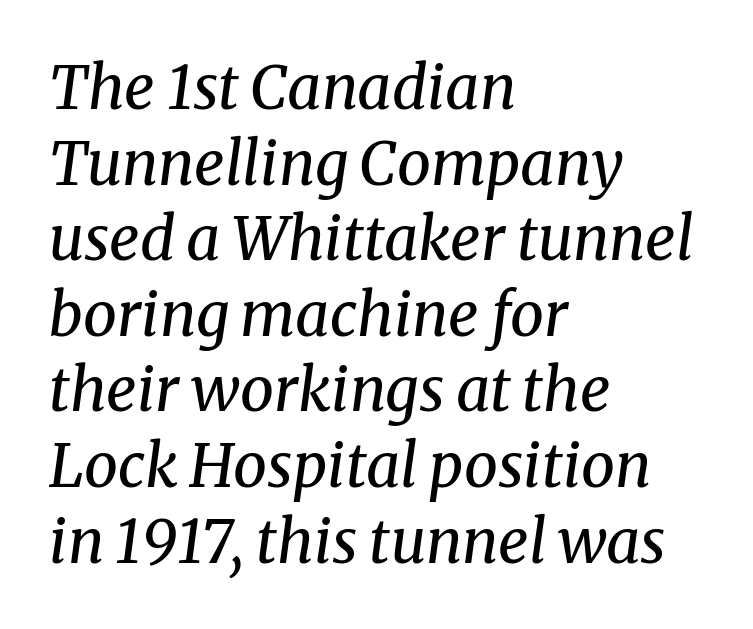
{"serif": "yes", "italic": "yes", "lean": "right", "slant_degrees": 8, "bold": "no", "weight": "regular", "width": "normal", "stroke_contrast": "medium", "x_height": "medium", "monospaced": "no", "underline": "no", "align": "left", "line_spacing": "normal", "line_spacing_ratio": 1.26, "letter_spacing": "normal", "letter_spacing_em": 0.0, "glyph_px": 60}
